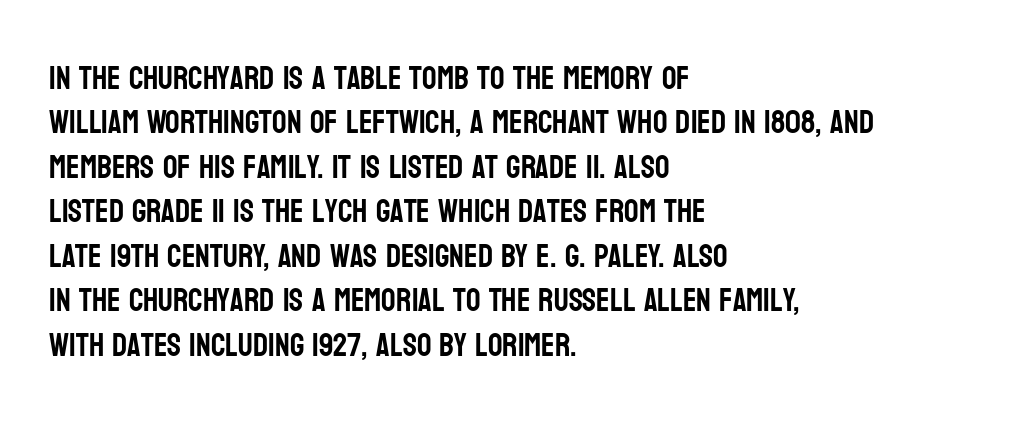
Q: Is the text italic (slanted)? A: No, it is upright.
Q: Is the typeface a serif or a sans-serif typeface? A: Sans-serif.
Q: Is the text underlined? A: No.
Q: How is the paragraph aligned? A: Left-aligned.
Q: Is the spacing between letters normal or unusually wide? A: Normal.
Q: Is the spacing between lines tight, normal or loose? A: Normal.
Q: Width (condensed, normal, or wide)? A: Condensed.
Q: Stroke contrast? A: Low.
Q: x-height? A: Large.
Q: Monospaced? A: No.
